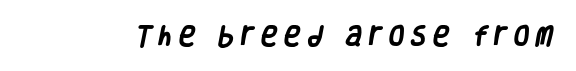
Q: Is the text bold? A: Yes.
Q: Is the text underlined? A: No.
Q: Is the spacing between letters normal or unusually wide? A: Unusually wide.
